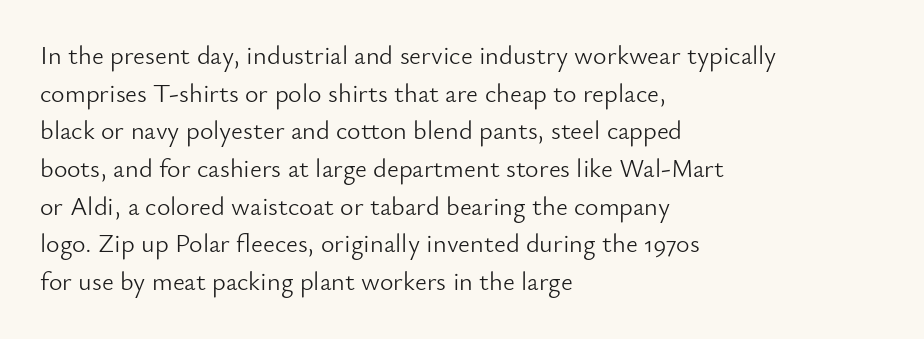
Q: Is the text bold? A: No.
Q: Is the text italic (slanted)? A: No, it is upright.
Q: Is the text underlined? A: No.
Q: How is the paragraph aligned? A: Left-aligned.
Q: Is the spacing between letters normal or unusually wide? A: Normal.
Q: Is the spacing between lines tight, normal or loose? A: Normal.
